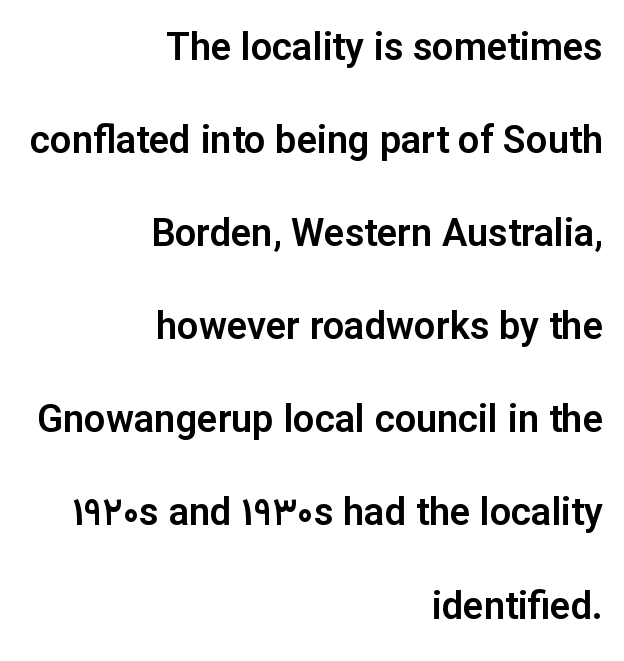
Q: Is the text italic (slanted)? A: No, it is upright.
Q: Is the typeface a serif or a sans-serif typeface? A: Sans-serif.
Q: Is the text underlined? A: No.
Q: How is the paragraph aligned? A: Right-aligned.
Q: Is the spacing between letters normal or unusually wide? A: Normal.
Q: Is the spacing between lines tight, normal or loose? A: Loose.
Q: Width (condensed, normal, or wide)? A: Normal.
Q: Stroke contrast? A: Low.
Q: x-height? A: Medium.
Q: Monospaced? A: No.
